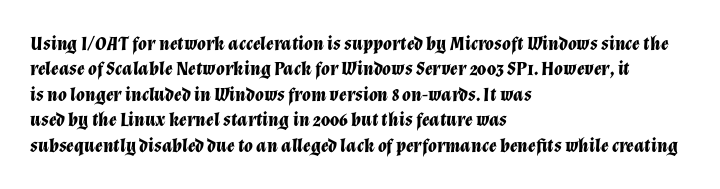
Q: Is the text bold? A: Yes.
Q: Is the text italic (slanted)? A: Yes, it leans right by about 12 degrees.
Q: Is the text underlined? A: No.
Q: How is the paragraph aligned? A: Left-aligned.
Q: Is the spacing between letters normal or unusually wide? A: Normal.
Q: Is the spacing between lines tight, normal or loose? A: Normal.
